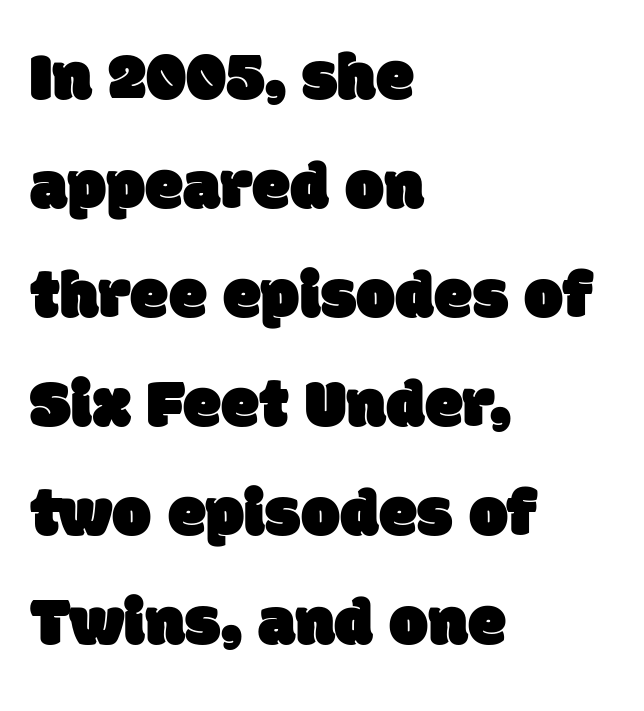
The image shows 69 px sans-serif type; set left-aligned, normal line spacing (1.58x), normal letter spacing, not underlined; low stroke contrast and a large x-height.
